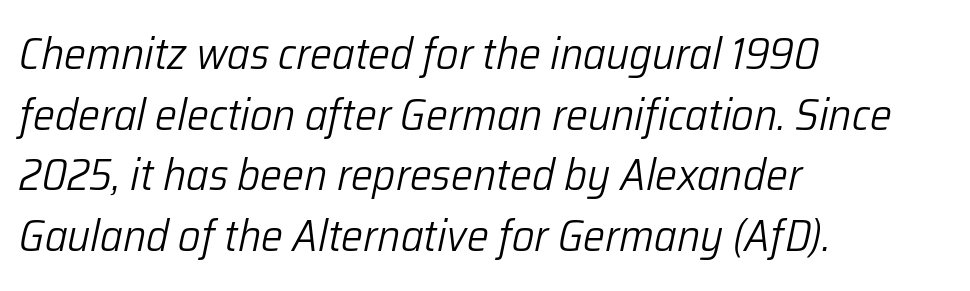
{"italic": "yes", "lean": "right", "slant_degrees": 12, "bold": "no", "weight": "light", "width": "normal", "stroke_contrast": "low", "x_height": "medium", "monospaced": "no", "underline": "no", "align": "left", "line_spacing": "normal", "line_spacing_ratio": 1.38, "letter_spacing": "normal", "letter_spacing_em": 0.0, "glyph_px": 44}
